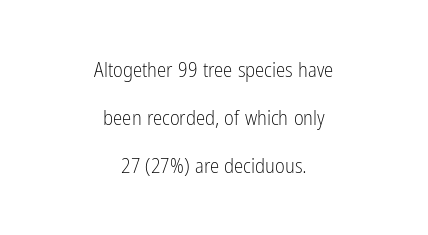
Ink coverage per letter is moderate at most. Only glyphs here, with clear space below each row. Upright lettering throughout. You could call the tracking neutral — neither tight nor loose. The paragraph shown floats in the horizontal middle. Line spacing here is loose.
